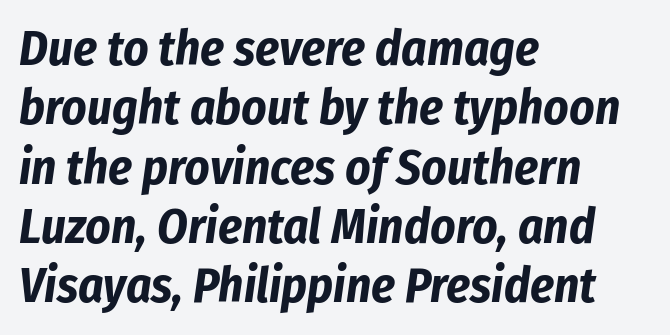
Q: Is the text bold? A: Yes.
Q: Is the text italic (slanted)? A: Yes, it leans right by about 8 degrees.
Q: Is the text underlined? A: No.
Q: How is the paragraph aligned? A: Left-aligned.
Q: Is the spacing between letters normal or unusually wide? A: Normal.
Q: Width (condensed, normal, or wide)? A: Condensed.
Q: Stroke contrast? A: Low.
Q: x-height? A: Medium.
Q: Monospaced? A: No.
